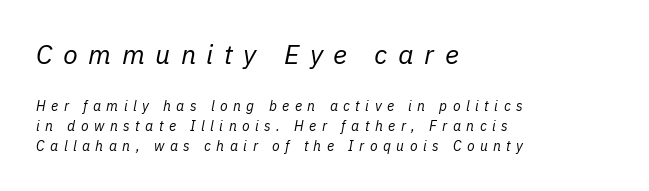
How would I describe the line gaps? Plain and ordinary. The typeface has the unassuming heft of standard copy or less. It's the slanting kind of type. The face used here is rendered with a markedly widened letterfit. Layout note: lines flush left.
